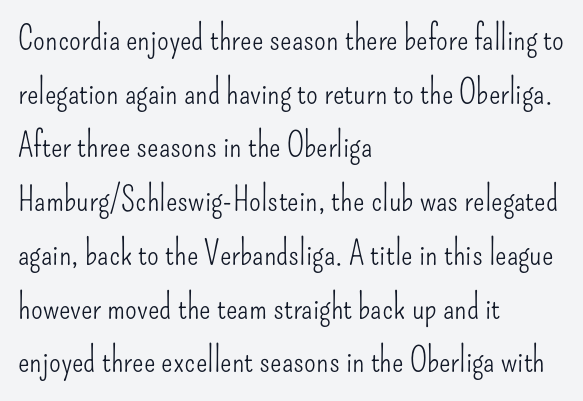
Letters rest on an invisible, unmarked baseline. Tall strokes in this sample are plumb rather than angled. The typeface chosen for these lines omits serifs. Leading: standard.
